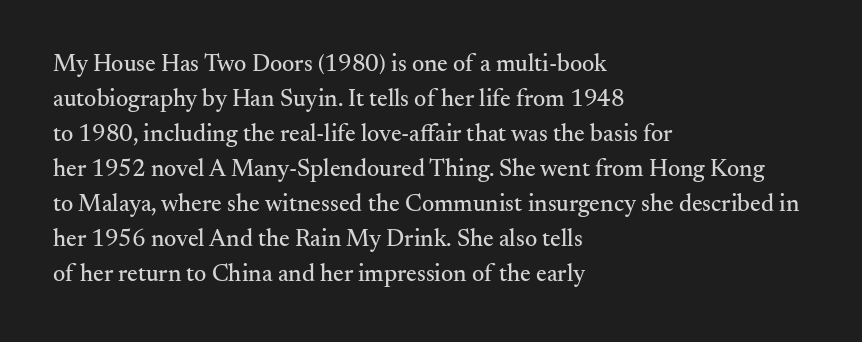
Style check: upright. The designer left line spacing at the default. Casual observation: everything's shoved over to the left. Tracking here is standard; glyphs follow each other at the usual distance. The foot of each line stays bare and open.
